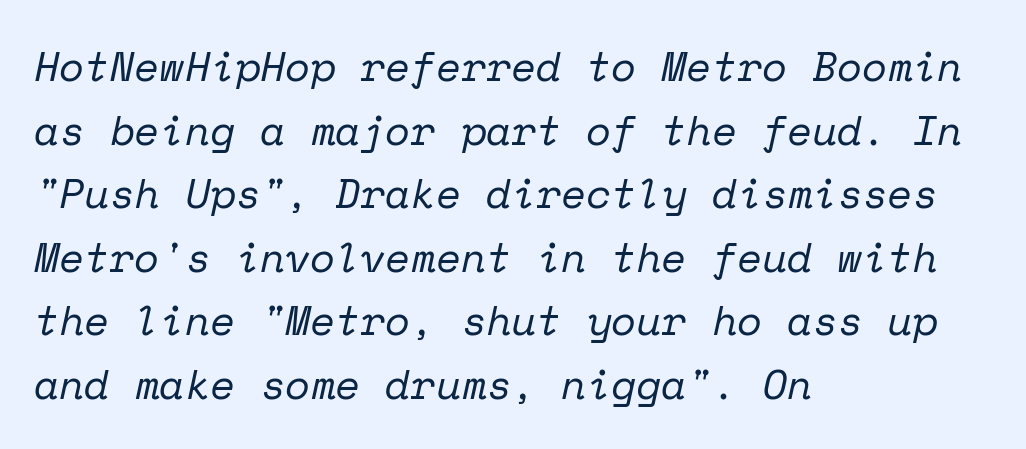
Q: Is the text bold? A: No.
Q: Is the text italic (slanted)? A: Yes, it leans right by about 12 degrees.
Q: Is the typeface a serif or a sans-serif typeface? A: Serif.
Q: Is the text underlined? A: No.
Q: How is the paragraph aligned? A: Left-aligned.
Q: Is the spacing between letters normal or unusually wide? A: Normal.
Q: Is the spacing between lines tight, normal or loose? A: Normal.
Q: Width (condensed, normal, or wide)? A: Normal.
Q: Stroke contrast? A: Low.
Q: x-height? A: Medium.
Q: Monospaced? A: Yes.
